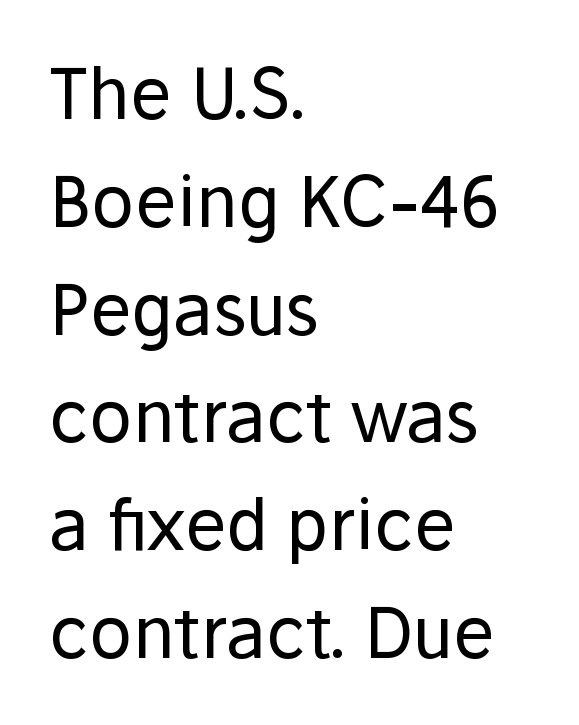
The text block is weighted toward the left margin, trailing off unevenly rightward. Weight: regular or lighter. Italic? Not at all — the glyphs are vertical. Classification — sans serif. The rendering uses natural spacing where letterforms have individual widths. Characters follow at the spacing the type designer built in.
